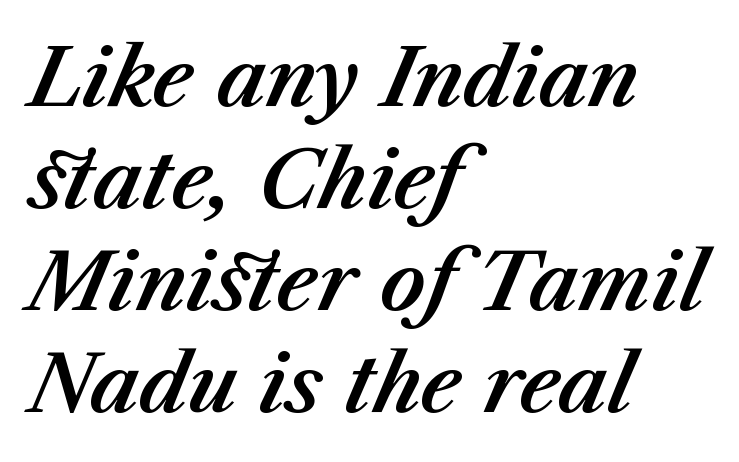
{"italic": "yes", "lean": "right", "slant_degrees": 23, "width": "normal", "stroke_contrast": "medium", "x_height": "medium", "monospaced": "no", "underline": "no", "align": "left", "line_spacing": "normal", "line_spacing_ratio": 1.29, "letter_spacing": "normal", "letter_spacing_em": 0.0, "glyph_px": 79}
